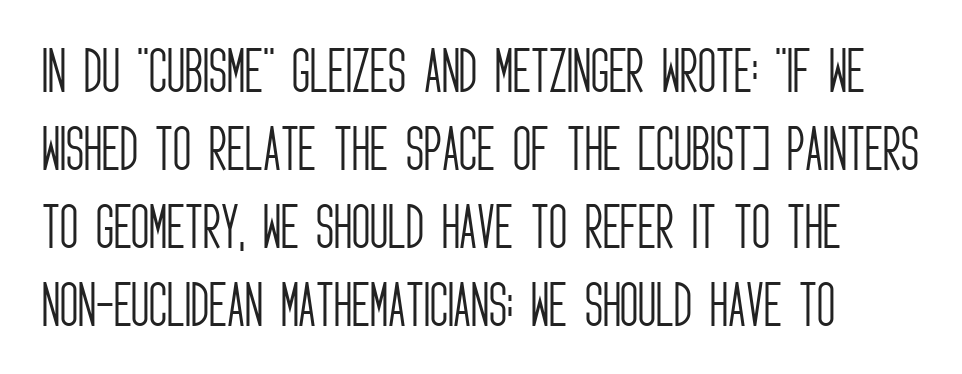
{"serif": "no", "italic": "no", "bold": "no", "weight": "light", "width": "condensed", "stroke_contrast": "low", "x_height": "large", "monospaced": "no", "underline": "no", "line_spacing": "normal", "line_spacing_ratio": 1.56, "letter_spacing": "normal", "letter_spacing_em": 0.0, "glyph_px": 50}
